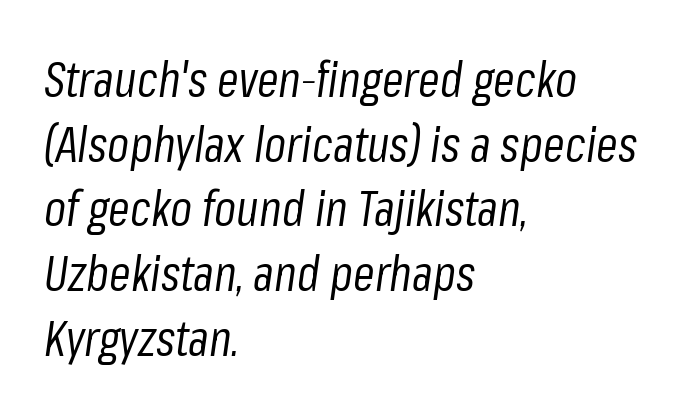
Q: Is the text bold? A: No.
Q: Is the text italic (slanted)? A: Yes, it leans right by about 8 degrees.
Q: Is the text underlined? A: No.
Q: How is the paragraph aligned? A: Left-aligned.
Q: Is the spacing between letters normal or unusually wide? A: Normal.
Q: Is the spacing between lines tight, normal or loose? A: Normal.
Q: Width (condensed, normal, or wide)? A: Condensed.
Q: Stroke contrast? A: Low.
Q: x-height? A: Medium.
Q: Monospaced? A: No.
